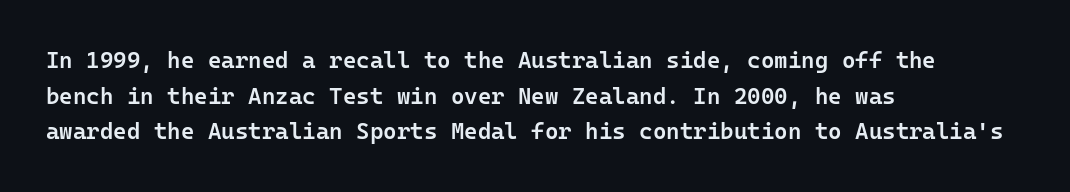
The image shows 23 px text type, upright; set left-aligned, normal line spacing (1.55x), normal letter spacing, not underlined.
